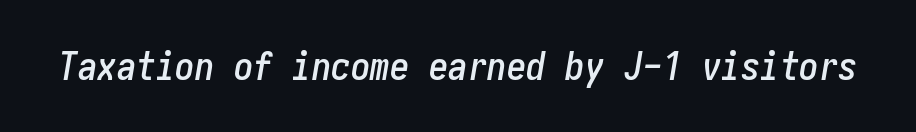
Honestly, there is no underline to notice here at all. Notice how the stems are inclined rather than vertical — that's the hallmark of italics. Observe the ordinary spacing: letters are neighbours, not strangers.
